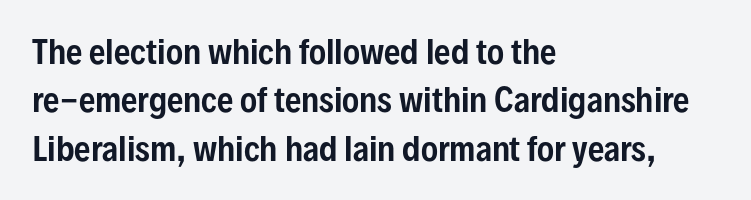
The letters stand straight up with perfectly vertical stems. The font family rendered here belongs to the sans-serif group. A typesetter would call this leading conventional body-copy spacing. Is the block centered? No — it sits flush against the left margin. You could not count columns in this text — the font is proportionally spaced.
